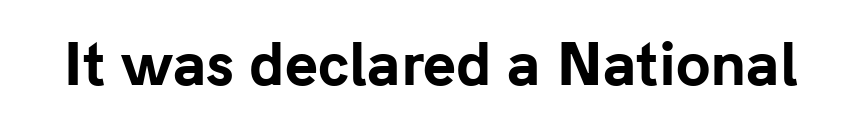
These lines carry a lot of weight — the face is fully bold. Plain, unruled lines of type. Spacing between characters is what you'd get straight out of the box. Style check: upright. These lines are rendered in a variable-pitch font. The typeface chosen for these lines omits serifs.
